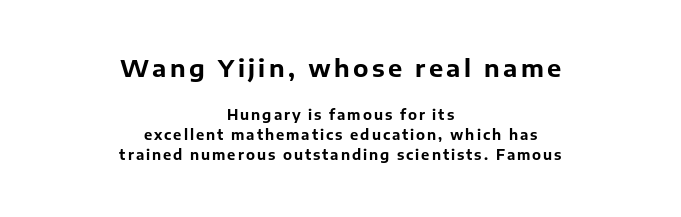
Do the letters lean? They stand straight. The specimen omits any rule beneath the text block's lines. Every row of glyphs is offset so its center matches the block's center. If you squint, the top block still reads clearly — it's the larger of the two. Regular leading.
